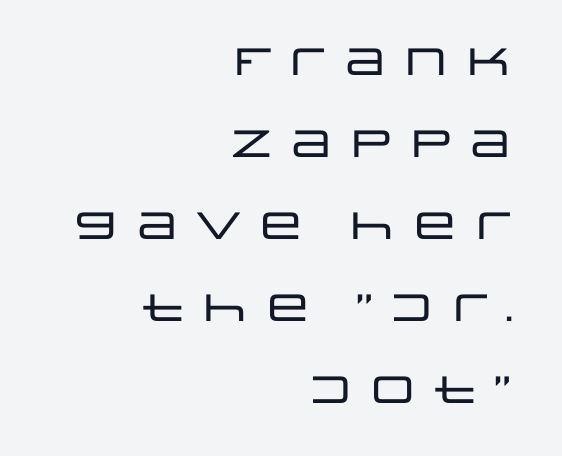
{"serif": "no", "italic": "no", "width": "wide", "stroke_contrast": "low", "x_height": "large", "monospaced": "no", "underline": "no", "align": "right", "line_spacing": "loose", "line_spacing_ratio": 2.16, "glyph_px": 38}
